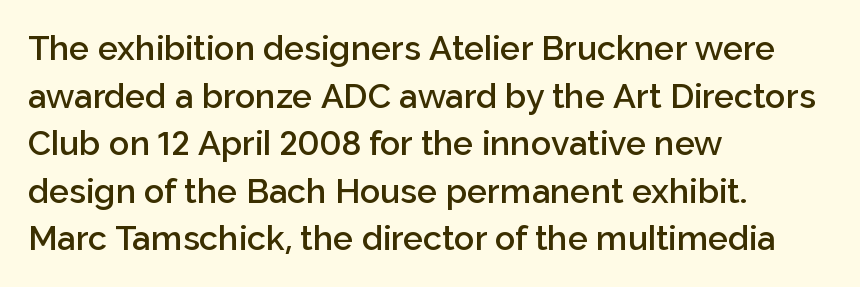
Character widths vary here, with narrow letters taking less room than wide ones. Ordinary non-slanted type is in use. The rendering uses a semibold face; strokes are thickened but not to full bold. Descenders are the only things crossing below the line. Look at the tracking — it's just the regular setting, nothing added. These lines sit exactly where default settings would place them.
